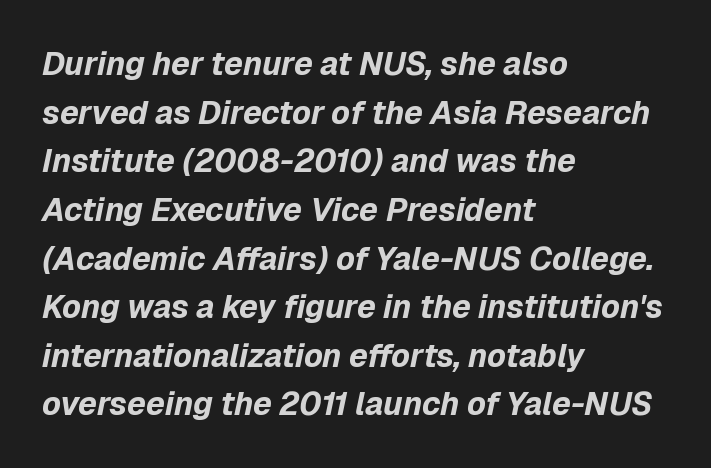
Q: Is the text bold? A: Yes.
Q: Is the text italic (slanted)? A: Yes, it leans right by about 12 degrees.
Q: Is the text underlined? A: No.
Q: How is the paragraph aligned? A: Left-aligned.
Q: Is the spacing between letters normal or unusually wide? A: Normal.
Q: Is the spacing between lines tight, normal or loose? A: Normal.
Q: Width (condensed, normal, or wide)? A: Normal.
Q: Stroke contrast? A: Low.
Q: x-height? A: Medium.
Q: Monospaced? A: No.
